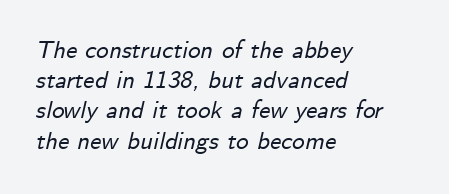
The lettering tilts uniformly, giving the passage an italic look. No word sits above an underline. The type is set solid horizontally, with unmodified tracking. Reading down the block, your eye returns to a fixed left position each line.
